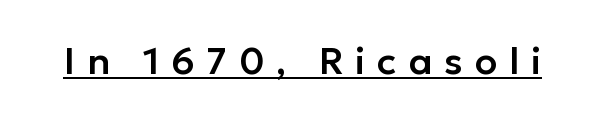
Q: Is the text italic (slanted)? A: No, it is upright.
Q: Is the typeface a serif or a sans-serif typeface? A: Sans-serif.
Q: Is the text underlined? A: Yes.
Q: Is the spacing between letters normal or unusually wide? A: Unusually wide.
Q: Width (condensed, normal, or wide)? A: Normal.
Q: Stroke contrast? A: Low.
Q: x-height? A: Medium.
Q: Monospaced? A: No.
